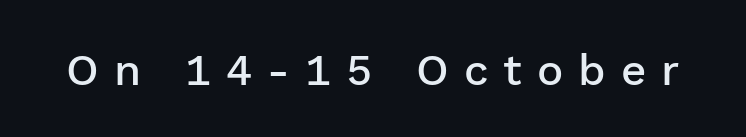
The image shows 44 px semibold sans-serif type, upright; set unusually wide letter spacing (+0.34 em), not underlined; low stroke contrast and a medium x-height.
